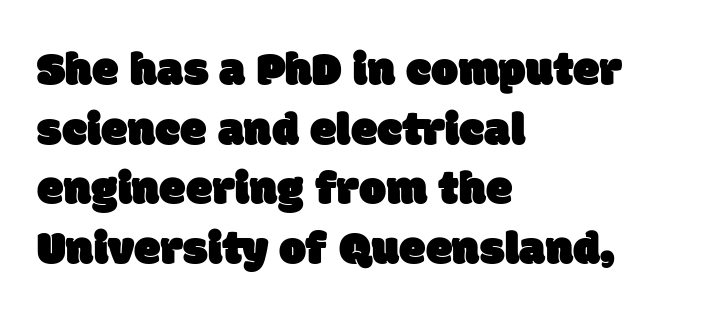
The image shows 48 px sans-serif type; set left-aligned, line spacing 1.24x, normal letter spacing, not underlined; low stroke contrast and a large x-height.
